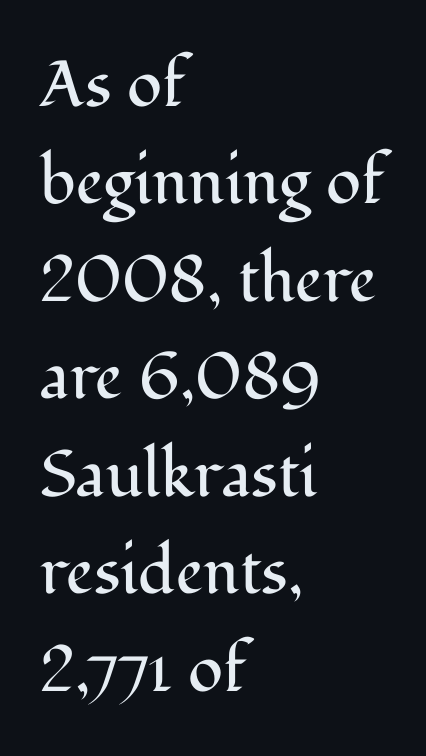
{"serif": "yes", "italic": "no", "bold": "no", "weight": "regular", "width": "normal", "stroke_contrast": "medium", "x_height": "medium", "monospaced": "no", "underline": "no", "align": "left", "line_spacing": "normal", "line_spacing_ratio": 1.5, "letter_spacing": "normal", "letter_spacing_em": 0.0, "glyph_px": 65}
